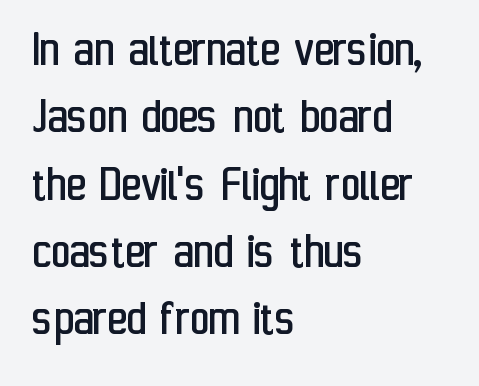
{"serif": "no", "italic": "no", "bold": "no", "weight": "regular", "width": "condensed", "stroke_contrast": "low", "x_height": "medium", "monospaced": "no", "underline": "no", "align": "left", "line_spacing": "normal", "line_spacing_ratio": 1.27, "letter_spacing": "normal", "letter_spacing_em": 0.0, "glyph_px": 53}
